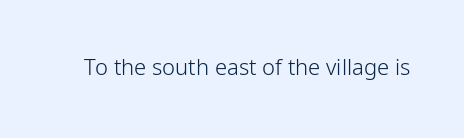
The image shows 22 px text type, upright; set normal letter spacing, not underlined.
